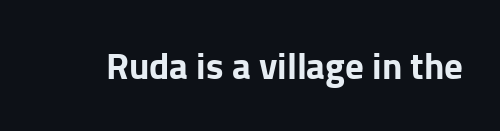
A typesetter would call this zero additional tracking. The zone under the glyphs is completely vacant. The designer went with a sans here, leaving each stem footless. Here the designer chose a conventional face with non-uniform glyph widths. Do the letters lean? They stand straight.
